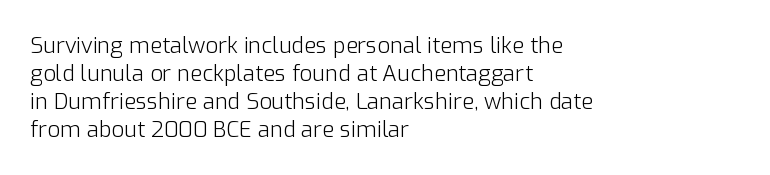
Q: Is the text bold? A: No.
Q: Is the text italic (slanted)? A: No, it is upright.
Q: Is the text underlined? A: No.
Q: How is the paragraph aligned? A: Left-aligned.
Q: Is the spacing between letters normal or unusually wide? A: Normal.
Q: Is the spacing between lines tight, normal or loose? A: Normal.
